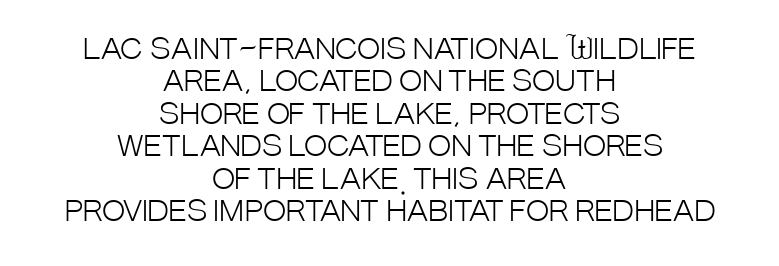
{"serif": "no", "italic": "no", "bold": "no", "weight": "light", "width": "condensed", "stroke_contrast": "low", "x_height": "large", "monospaced": "no", "underline": "no", "align": "center", "line_spacing_ratio": 1.16, "letter_spacing": "normal", "letter_spacing_em": 0.0, "glyph_px": 28}
